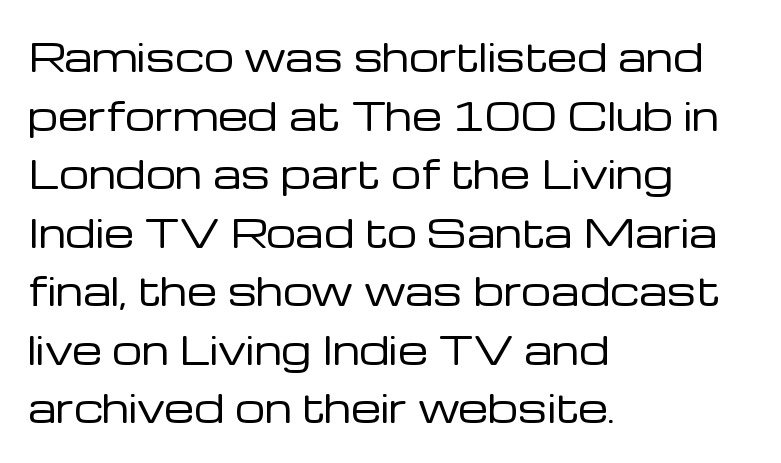
Is this a sans? Yes — the strokes have no serifs. Each letter keeps its own natural width here, so spacing adapts to shape. Unbolded letterforms with no extra heft. Every stem runs plumb, perpendicular to the baseline. The rendering keeps characters at their native spacing.
